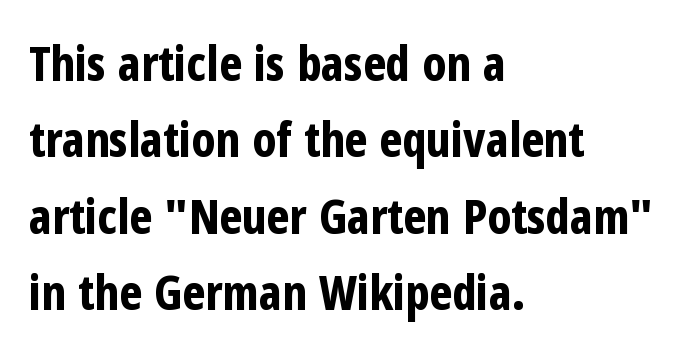
The image shows 48 px bold, condensed sans-serif type, upright; set left-aligned, normal line spacing (1.59x), normal letter spacing, not underlined; low stroke contrast and a medium x-height.
